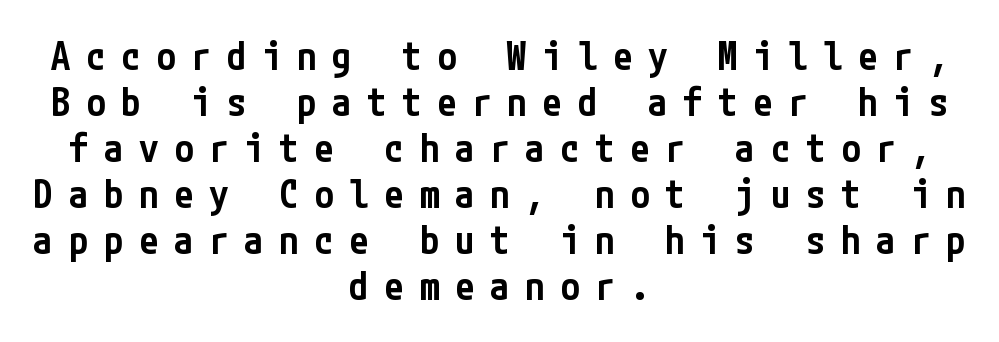
The image shows 39 px semibold, condensed sans-serif type, upright; set centered, line spacing 1.18x, unusually wide letter spacing (+0.4 em), not underlined; low stroke contrast and a medium x-height.
